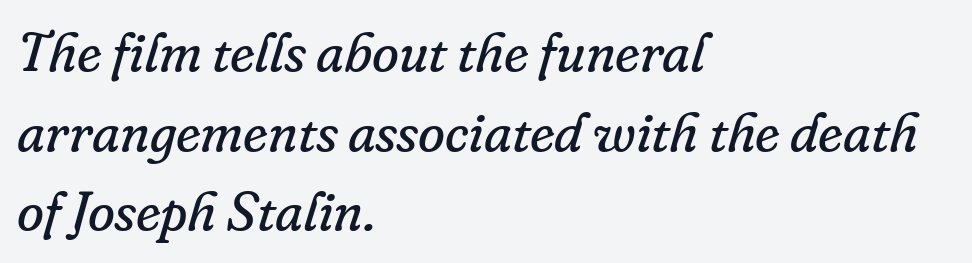
Q: Is the text bold? A: No.
Q: Is the text italic (slanted)? A: Yes, it leans right by about 16 degrees.
Q: Is the typeface a serif or a sans-serif typeface? A: Serif.
Q: Is the text underlined? A: No.
Q: How is the paragraph aligned? A: Left-aligned.
Q: Is the spacing between letters normal or unusually wide? A: Normal.
Q: Is the spacing between lines tight, normal or loose? A: Normal.
Q: Width (condensed, normal, or wide)? A: Normal.
Q: Stroke contrast? A: Low.
Q: x-height? A: Small.
Q: Monospaced? A: No.
